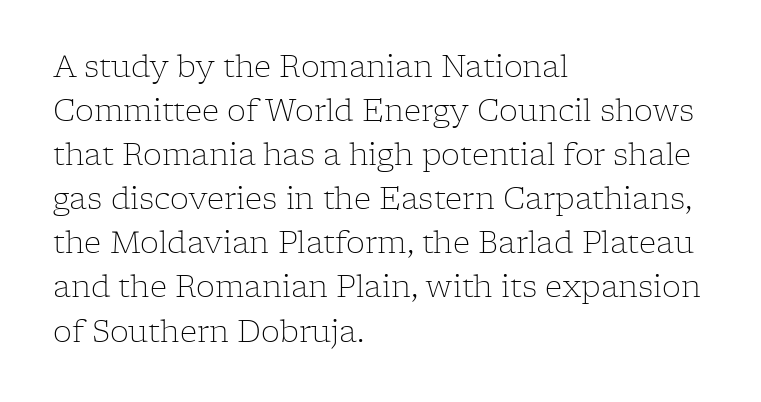
The image shows 30 px light serif type, upright; set left-aligned, normal line spacing (1.47x), normal letter spacing, not underlined; low stroke contrast and a medium x-height.
